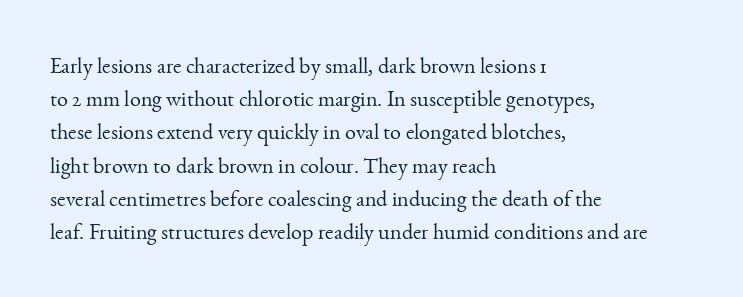
{"italic": "no", "bold": "no", "underline": "no", "align": "left", "line_spacing": "normal", "line_spacing_ratio": 1.51, "letter_spacing": "normal", "letter_spacing_em": 0.0, "glyph_px": 22}
